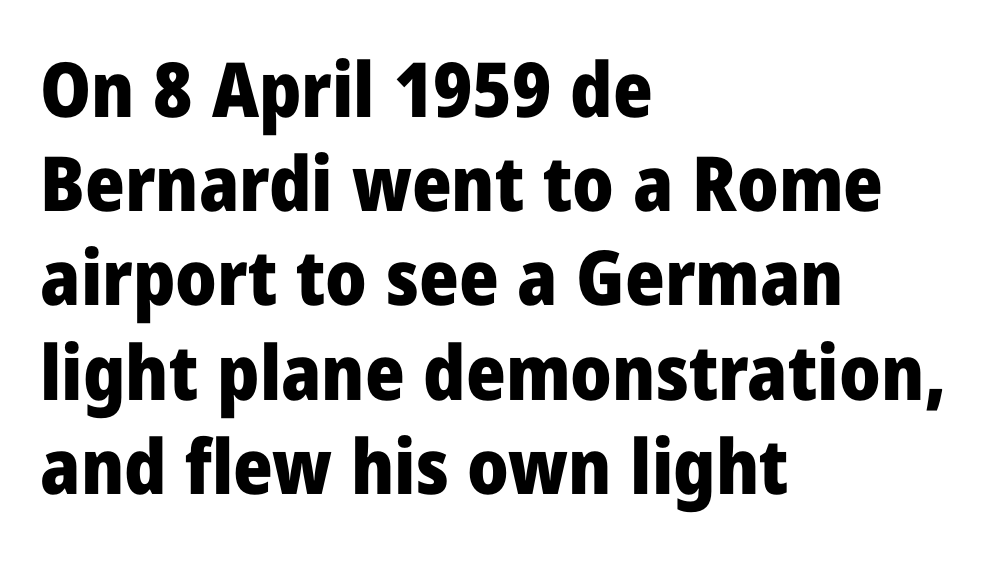
{"serif": "no", "italic": "no", "bold": "yes", "weight": "heavy", "width": "condensed", "stroke_contrast": "low", "x_height": "large", "monospaced": "no", "underline": "no", "align": "left", "line_spacing_ratio": 1.24, "letter_spacing": "normal", "letter_spacing_em": 0.0, "glyph_px": 76}
